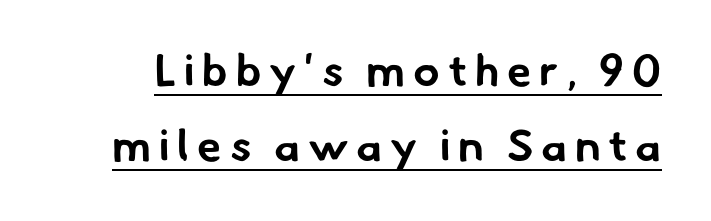
Q: Is the text bold? A: Yes.
Q: Is the typeface a serif or a sans-serif typeface? A: Sans-serif.
Q: Is the text underlined? A: Yes.
Q: Width (condensed, normal, or wide)? A: Normal.
Q: Stroke contrast? A: Low.
Q: x-height? A: Small.
Q: Monospaced? A: No.
